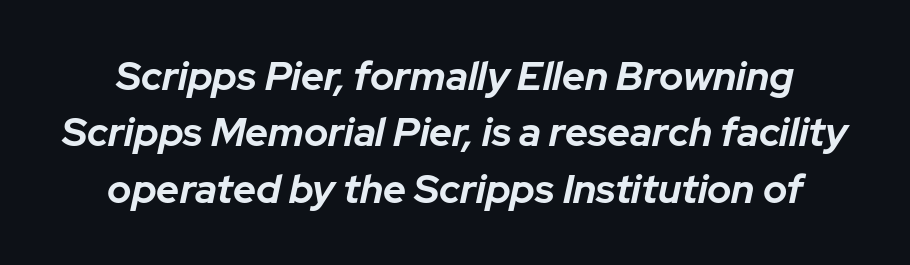
{"italic": "yes", "lean": "right", "slant_degrees": 12, "bold": "yes", "weight": "bold", "width": "normal", "stroke_contrast": "low", "x_height": "medium", "monospaced": "no", "underline": "no", "line_spacing": "normal", "line_spacing_ratio": 1.41, "letter_spacing": "normal", "letter_spacing_em": 0.0, "glyph_px": 40}
